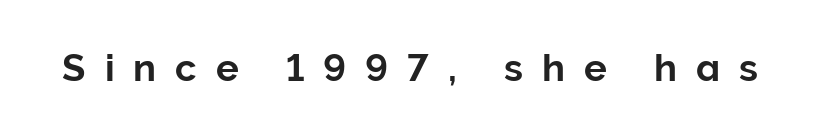
The image shows 38 px sans-serif type, upright; set unusually wide letter spacing (+0.5 em), not underlined; low stroke contrast and a medium x-height.
